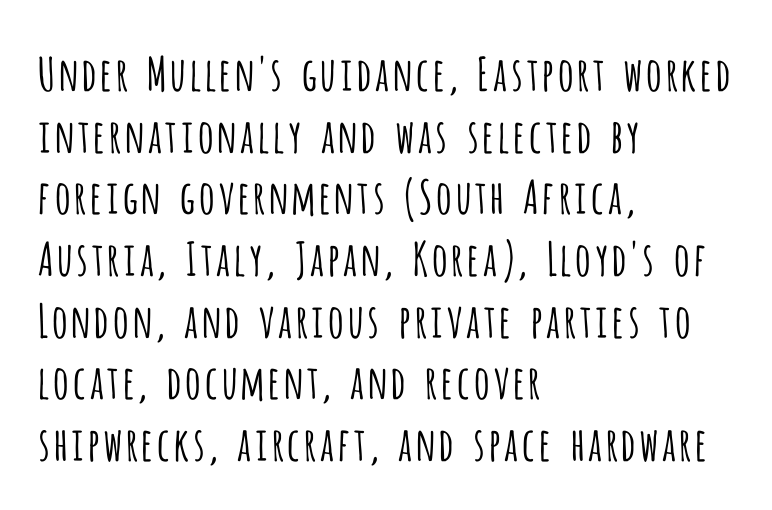
{"serif": "no", "italic": "no", "bold": "no", "weight": "light", "width": "condensed", "stroke_contrast": "low", "x_height": "large", "monospaced": "no", "underline": "no", "align": "left", "line_spacing": "normal", "line_spacing_ratio": 1.34, "letter_spacing": "normal", "letter_spacing_em": 0.0, "glyph_px": 46}
